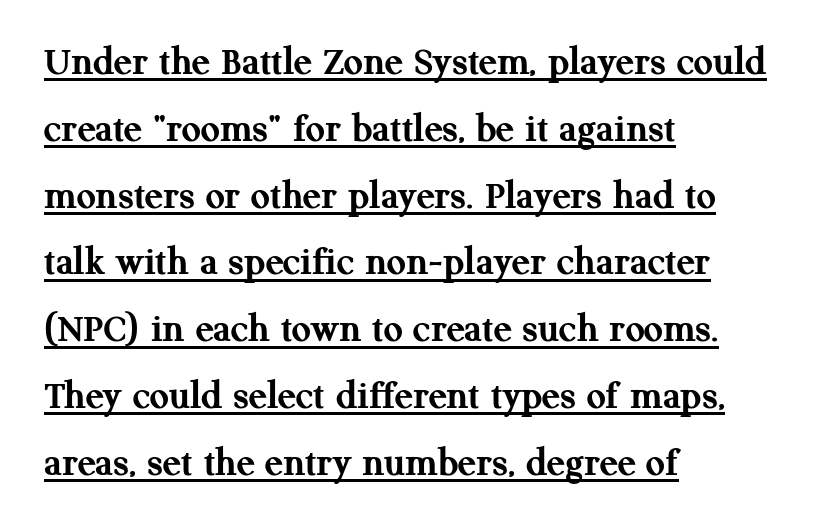
{"serif": "yes", "italic": "no", "bold": "yes", "weight": "semibold", "width": "normal", "stroke_contrast": "medium", "x_height": "medium", "monospaced": "no", "underline": "yes", "align": "left", "line_spacing": "normal", "line_spacing_ratio": 1.59, "letter_spacing": "normal", "letter_spacing_em": 0.0, "glyph_px": 42}
